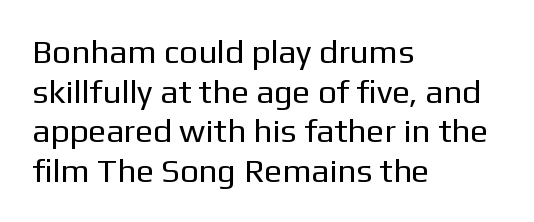
Q: Is the text bold? A: No.
Q: Is the text italic (slanted)? A: No, it is upright.
Q: Is the typeface a serif or a sans-serif typeface? A: Sans-serif.
Q: Is the text underlined? A: No.
Q: How is the paragraph aligned? A: Left-aligned.
Q: Is the spacing between letters normal or unusually wide? A: Normal.
Q: Width (condensed, normal, or wide)? A: Normal.
Q: Stroke contrast? A: Low.
Q: x-height? A: Medium.
Q: Monospaced? A: No.
